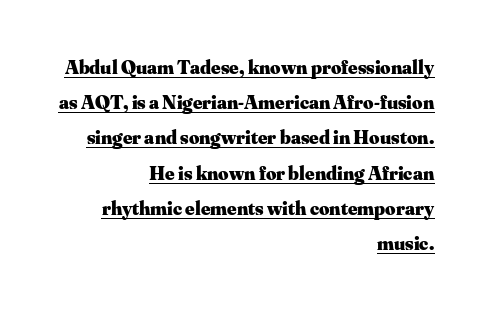
Q: Is the text bold? A: Yes.
Q: Is the text italic (slanted)? A: No, it is upright.
Q: Is the text underlined? A: Yes.
Q: How is the paragraph aligned? A: Right-aligned.
Q: Is the spacing between letters normal or unusually wide? A: Normal.
